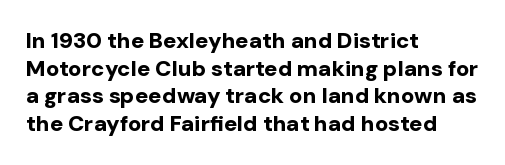
{"italic": "no", "bold": "yes", "underline": "no", "align": "left", "line_spacing": "normal", "line_spacing_ratio": 1.26, "letter_spacing": "normal", "letter_spacing_em": 0.0, "glyph_px": 22}
